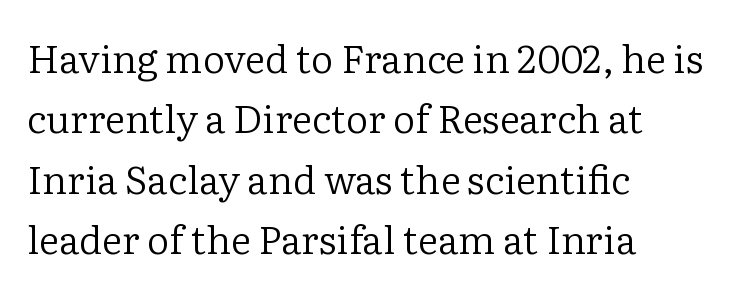
Q: Is the text bold? A: No.
Q: Is the text italic (slanted)? A: No, it is upright.
Q: Is the typeface a serif or a sans-serif typeface? A: Serif.
Q: Is the text underlined? A: No.
Q: How is the paragraph aligned? A: Left-aligned.
Q: Is the spacing between letters normal or unusually wide? A: Normal.
Q: Is the spacing between lines tight, normal or loose? A: Normal.
Q: Width (condensed, normal, or wide)? A: Normal.
Q: Stroke contrast? A: Low.
Q: x-height? A: Medium.
Q: Monospaced? A: No.
